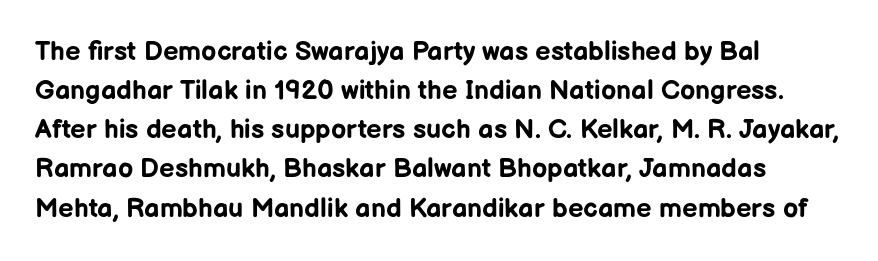
Q: Is the text bold? A: Yes.
Q: Is the text italic (slanted)? A: No, it is upright.
Q: Is the text underlined? A: No.
Q: How is the paragraph aligned? A: Left-aligned.
Q: Is the spacing between letters normal or unusually wide? A: Normal.
Q: Is the spacing between lines tight, normal or loose? A: Normal.
